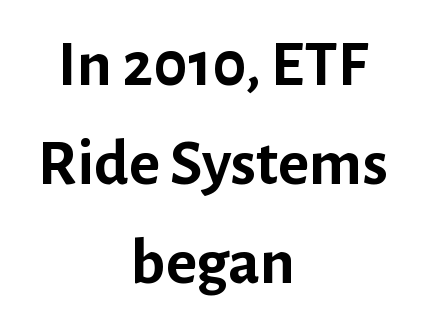
Q: Is the text bold? A: Yes.
Q: Is the text italic (slanted)? A: No, it is upright.
Q: Is the typeface a serif or a sans-serif typeface? A: Sans-serif.
Q: Is the text underlined? A: No.
Q: How is the paragraph aligned? A: Centered.
Q: Is the spacing between letters normal or unusually wide? A: Normal.
Q: Is the spacing between lines tight, normal or loose? A: Normal.
Q: Width (condensed, normal, or wide)? A: Normal.
Q: Stroke contrast? A: Low.
Q: x-height? A: Medium.
Q: Monospaced? A: No.
